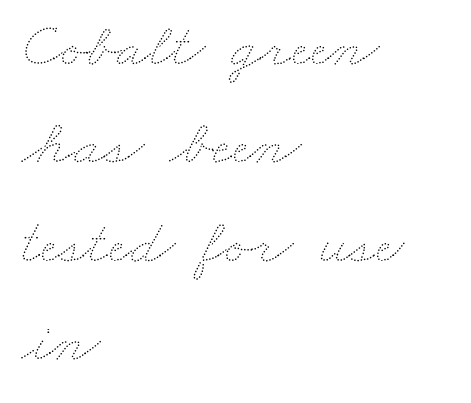
Q: Is the text bold? A: No.
Q: Is the text underlined? A: No.
Q: How is the paragraph aligned? A: Left-aligned.
Q: Is the spacing between letters normal or unusually wide? A: Normal.
Q: Is the spacing between lines tight, normal or loose? A: Normal.
Q: Width (condensed, normal, or wide)? A: Wide.
Q: Stroke contrast? A: Medium.
Q: x-height? A: Small.
Q: Monospaced? A: No.
